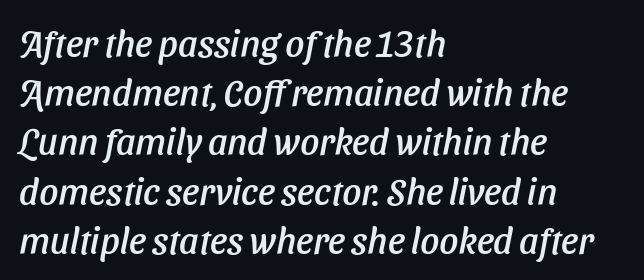
The image shows 37 px text type, italic (leaning right); set left-aligned, normal line spacing (1.33x), normal letter spacing, not underlined; low stroke contrast and a medium x-height.
